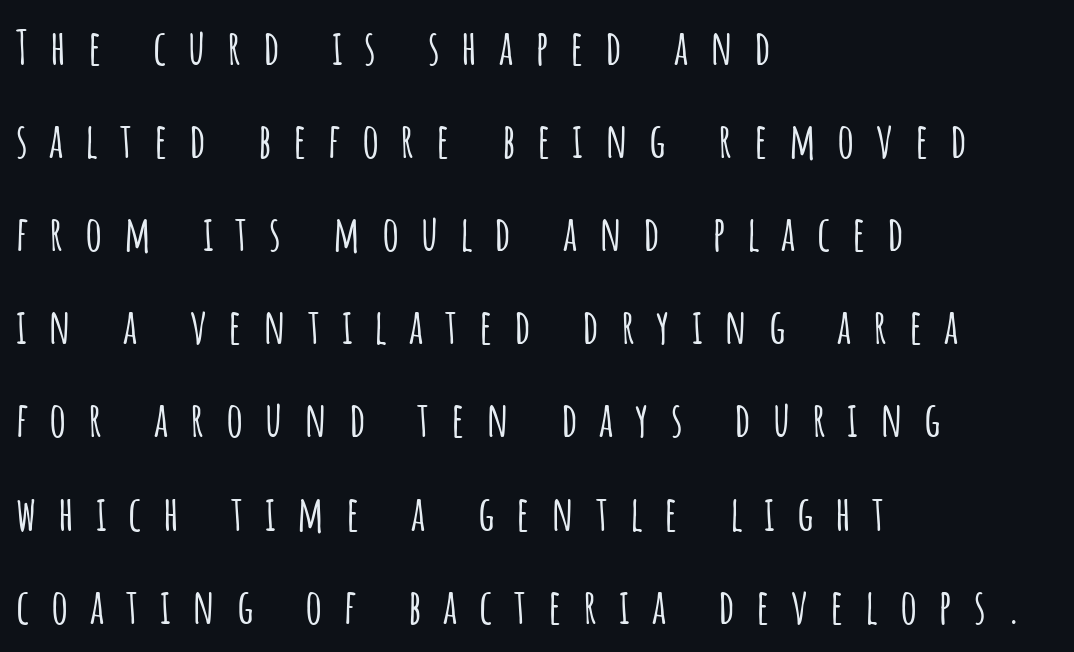
This rendering employs a face without finishing strokes, i.e., a sans-serif. Nobody drew a line under any word here. Caption: expanded tracking, letters set apart. Typeset ragged right — the left edge is the straight one.
